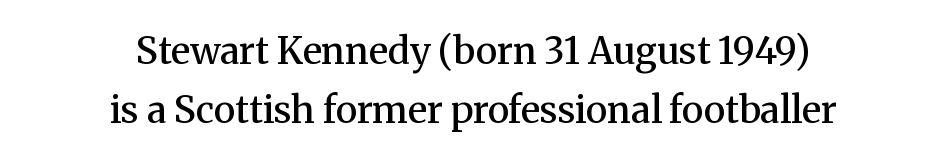
Q: Is the text bold? A: Semi-bold.
Q: Is the text italic (slanted)? A: No, it is upright.
Q: Is the typeface a serif or a sans-serif typeface? A: Serif.
Q: Is the text underlined? A: No.
Q: How is the paragraph aligned? A: Centered.
Q: Is the spacing between letters normal or unusually wide? A: Normal.
Q: Is the spacing between lines tight, normal or loose? A: Normal.
Q: Width (condensed, normal, or wide)? A: Normal.
Q: Stroke contrast? A: Medium.
Q: x-height? A: Medium.
Q: Monospaced? A: No.
